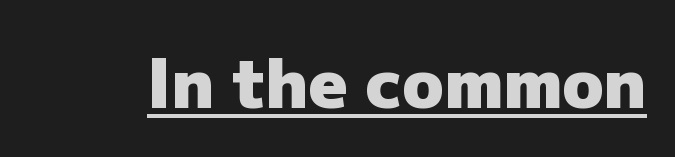
{"serif": "no", "italic": "no", "bold": "yes", "weight": "heavy", "width": "normal", "stroke_contrast": "low", "x_height": "medium", "monospaced": "no", "underline": "yes", "letter_spacing": "normal", "letter_spacing_em": 0.0, "glyph_px": 68}
